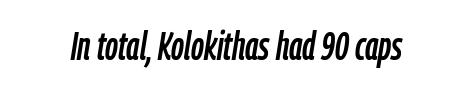
Q: Is the text italic (slanted)? A: Yes, it leans right by about 9 degrees.
Q: Is the text underlined? A: No.
Q: Is the spacing between letters normal or unusually wide? A: Normal.
Q: Width (condensed, normal, or wide)? A: Condensed.
Q: Stroke contrast? A: Low.
Q: x-height? A: Medium.
Q: Monospaced? A: No.
